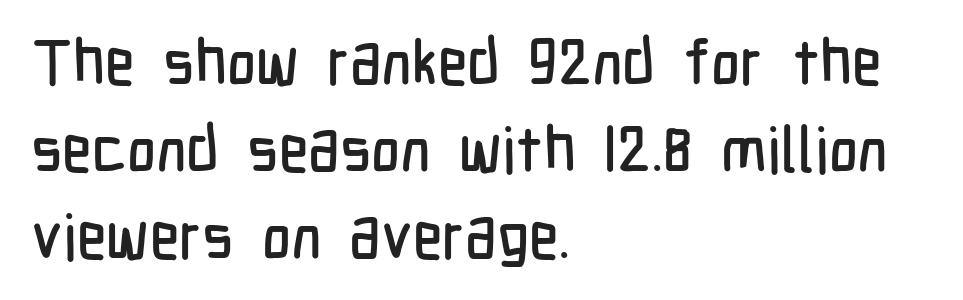
The image shows 63 px condensed sans-serif type, upright; set left-aligned, normal line spacing (1.38x), normal letter spacing, not underlined; low stroke contrast and a medium x-height.
